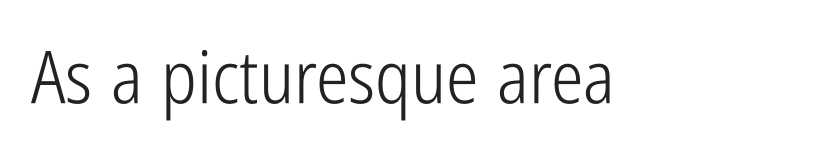
Q: Is the text bold? A: No.
Q: Is the text italic (slanted)? A: No, it is upright.
Q: Is the typeface a serif or a sans-serif typeface? A: Sans-serif.
Q: Is the text underlined? A: No.
Q: Is the spacing between letters normal or unusually wide? A: Normal.
Q: Width (condensed, normal, or wide)? A: Condensed.
Q: Stroke contrast? A: Low.
Q: x-height? A: Medium.
Q: Monospaced? A: No.
